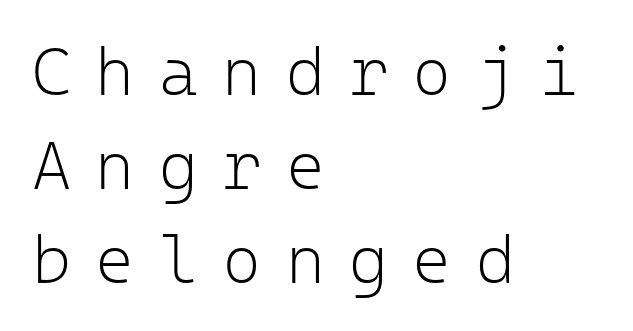
{"serif": "no", "italic": "no", "bold": "no", "weight": "light", "width": "normal", "stroke_contrast": "low", "x_height": "medium", "monospaced": "yes", "underline": "no", "align": "left", "line_spacing": "normal", "line_spacing_ratio": 1.4, "letter_spacing": "wide", "letter_spacing_em": 0.36, "glyph_px": 67}
